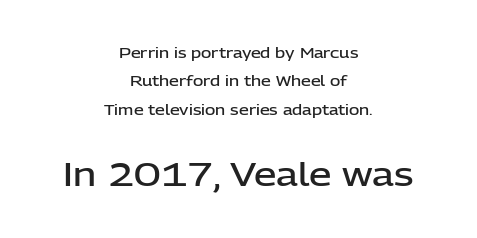
What stands out about the letter spacing? Nothing — it is the standard amount. The line-height multiplier appears high, well above default. Serifs: no, the terminals of the letterforms are clean. The paragraph has two soft edges and a firm central axis. Moderately thickened strokes mark this as semibold type.
